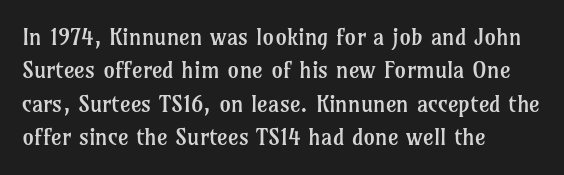
How would I describe the line gaps? Plain and ordinary. Just letters on the line, the space beneath them empty. Alignment: flush left. In terms of posture, this sample is upright.
